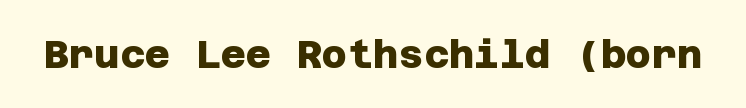
The image shows 39 px heavy sans-serif type; set normal letter spacing, not underlined; low stroke contrast and a large x-height.
